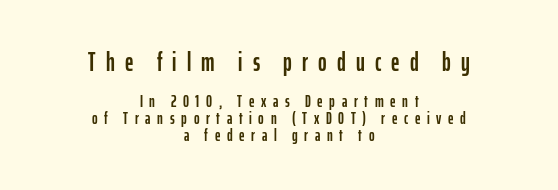
Q: Is the text italic (slanted)? A: No, it is upright.
Q: Is the text underlined? A: No.
Q: How is the paragraph aligned? A: Centered.
Q: Is the spacing between letters normal or unusually wide? A: Unusually wide.
Q: Is the spacing between lines tight, normal or loose? A: Tight.
Q: Which block of text is set in a larger size, the first (top) or the second (bottom)? A: The first (top) one.
